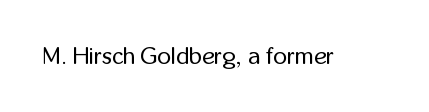
{"italic": "no", "bold": "no", "underline": "no", "letter_spacing": "normal", "letter_spacing_em": 0.0, "glyph_px": 24}
